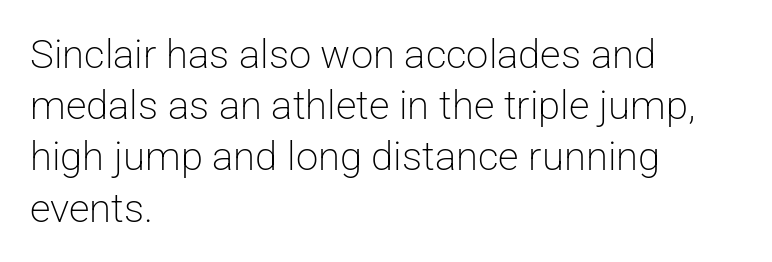
No word sits above an underline. This sample has the flowing, uneven cadence of proportional lettering. The ragged edge is on the right, which tells us the setting is flush left. The axis of the letterforms is exactly vertical. Default kerning and tracking; the words read as compact shapes. Weight: not bold — regular or lighter.
